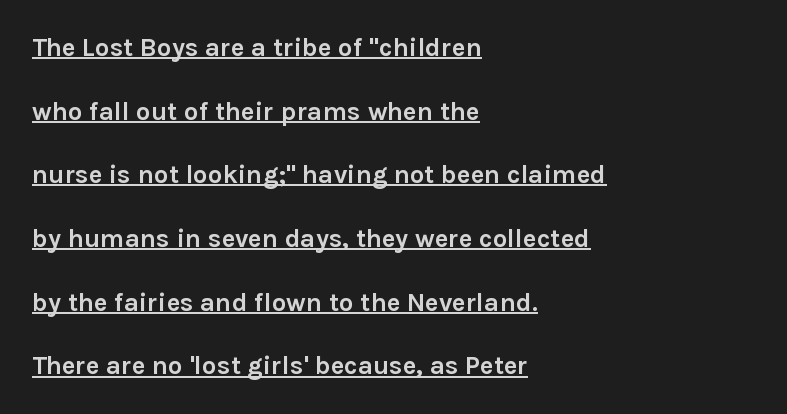
Each new line begins a long way beneath the previous one. All the whitespace from short lines collects on the right. Pretty heavy lettering here — definitely bold. Every word sits above its own underline. Notice how the stems are strictly vertical — no italics here.
